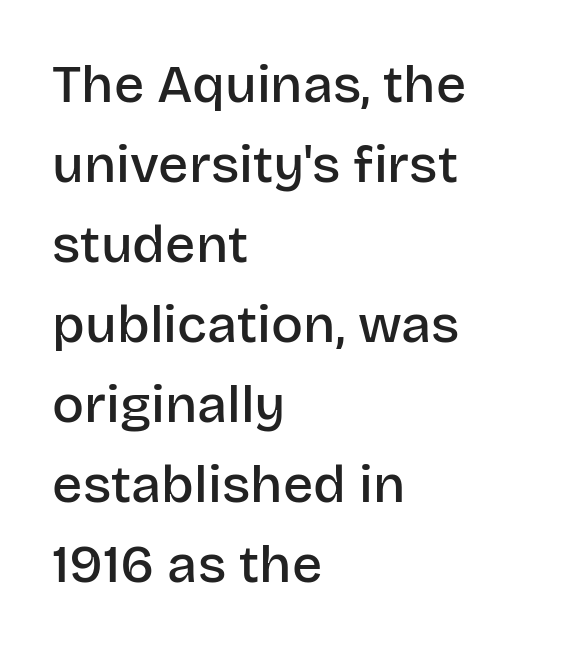
Q: Is the text bold? A: Semi-bold.
Q: Is the text italic (slanted)? A: No, it is upright.
Q: Is the typeface a serif or a sans-serif typeface? A: Sans-serif.
Q: Is the text underlined? A: No.
Q: How is the paragraph aligned? A: Left-aligned.
Q: Is the spacing between letters normal or unusually wide? A: Normal.
Q: Is the spacing between lines tight, normal or loose? A: Normal.
Q: Width (condensed, normal, or wide)? A: Normal.
Q: Stroke contrast? A: Low.
Q: x-height? A: Large.
Q: Monospaced? A: No.
